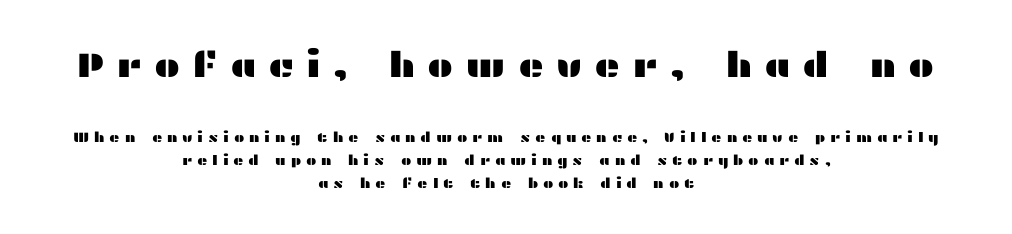
Q: Is the text italic (slanted)? A: No, it is upright.
Q: Is the typeface a serif or a sans-serif typeface? A: Sans-serif.
Q: Is the text underlined? A: No.
Q: How is the paragraph aligned? A: Centered.
Q: Is the spacing between letters normal or unusually wide? A: Unusually wide.
Q: Is the spacing between lines tight, normal or loose? A: Normal.
Q: Which block of text is set in a larger size, the first (top) or the second (bottom)? A: The first (top) one.
Q: Width (condensed, normal, or wide)? A: Wide.
Q: Stroke contrast? A: Medium.
Q: x-height? A: Medium.
Q: Monospaced? A: No.
